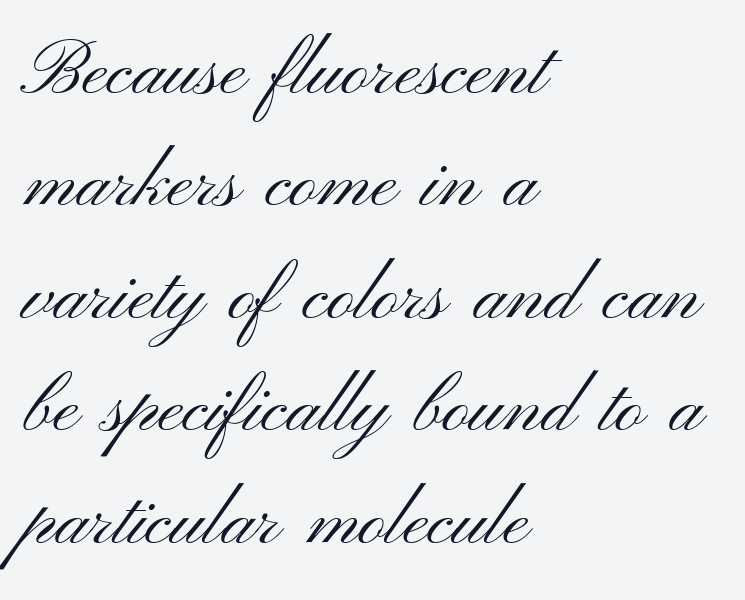
{"serif": "no", "bold": "no", "weight": "light", "width": "wide", "stroke_contrast": "medium", "x_height": "small", "monospaced": "no", "underline": "no", "align": "left", "line_spacing": "normal", "line_spacing_ratio": 1.48, "letter_spacing": "normal", "letter_spacing_em": 0.0, "glyph_px": 76}
